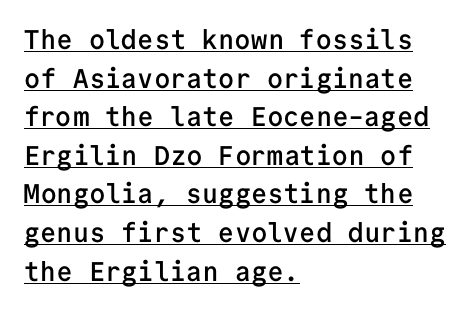
{"italic": "no", "bold": "semi", "underline": "yes", "align": "left", "line_spacing": "normal", "line_spacing_ratio": 1.43, "letter_spacing": "normal", "letter_spacing_em": 0.0, "glyph_px": 27}
